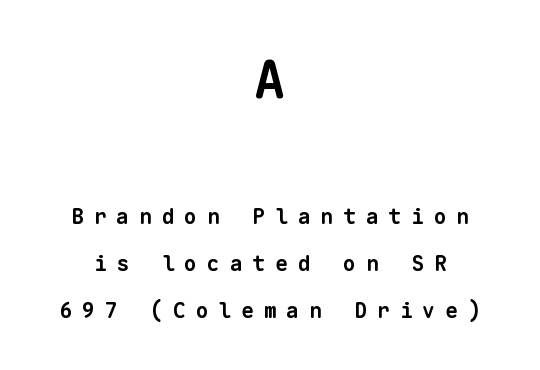
Q: Is the text bold? A: Yes.
Q: Is the typeface a serif or a sans-serif typeface? A: Sans-serif.
Q: Is the text underlined? A: No.
Q: How is the paragraph aligned? A: Centered.
Q: Is the spacing between letters normal or unusually wide? A: Unusually wide.
Q: Is the spacing between lines tight, normal or loose? A: Loose.
Q: Which block of text is set in a larger size, the first (top) or the second (bottom)? A: The first (top) one.
Q: Width (condensed, normal, or wide)? A: Normal.
Q: Stroke contrast? A: Low.
Q: x-height? A: Medium.
Q: Monospaced? A: Yes.
